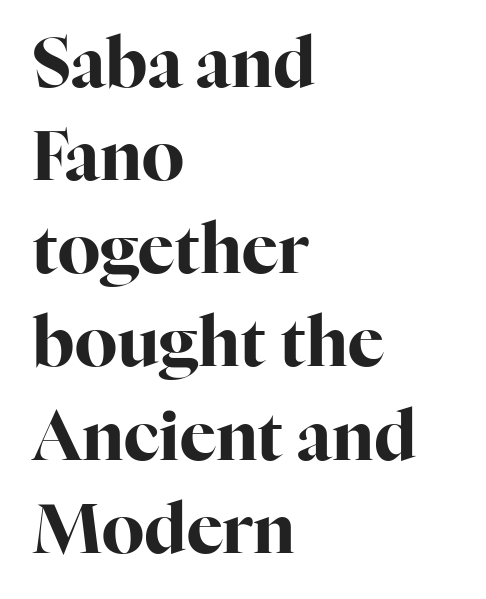
The image shows 68 px bold serif type, upright; set left-aligned, normal line spacing (1.37x), normal letter spacing, not underlined; high stroke contrast and a medium x-height.
